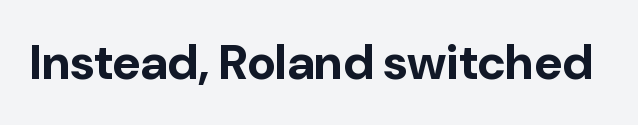
Q: Is the text bold? A: Yes.
Q: Is the text italic (slanted)? A: No, it is upright.
Q: Is the typeface a serif or a sans-serif typeface? A: Sans-serif.
Q: Is the text underlined? A: No.
Q: Is the spacing between letters normal or unusually wide? A: Normal.
Q: Width (condensed, normal, or wide)? A: Normal.
Q: Stroke contrast? A: Low.
Q: x-height? A: Medium.
Q: Monospaced? A: No.
